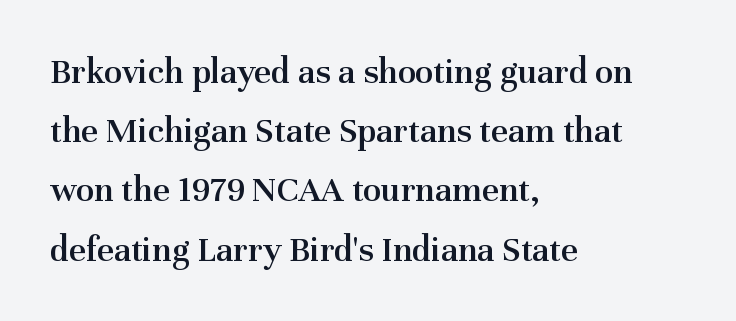
Q: Is the text bold? A: Semi-bold.
Q: Is the text italic (slanted)? A: No, it is upright.
Q: Is the typeface a serif or a sans-serif typeface? A: Serif.
Q: Is the text underlined? A: No.
Q: How is the paragraph aligned? A: Left-aligned.
Q: Is the spacing between letters normal or unusually wide? A: Normal.
Q: Is the spacing between lines tight, normal or loose? A: Normal.
Q: Width (condensed, normal, or wide)? A: Normal.
Q: Stroke contrast? A: Medium.
Q: x-height? A: Medium.
Q: Monospaced? A: No.
